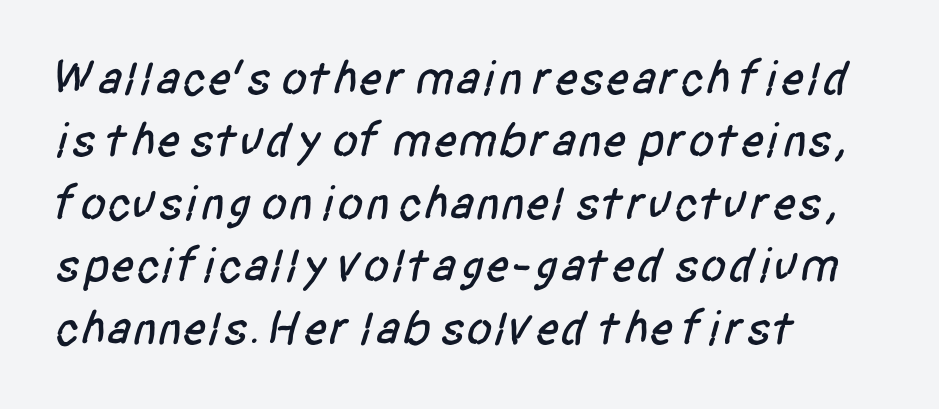
The image shows 48 px condensed sans-serif type; set left-aligned, normal line spacing (1.3x), normal letter spacing, not underlined; low stroke contrast and a large x-height.
